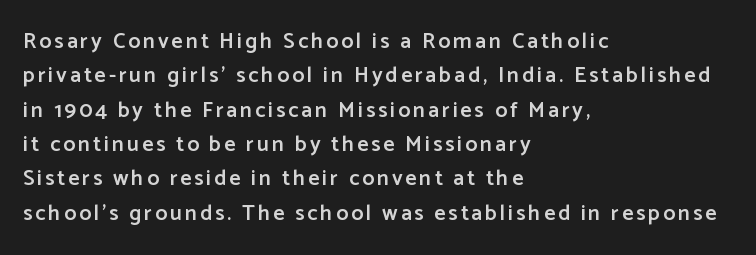
{"italic": "no", "bold": "semi", "underline": "no", "align": "left", "line_spacing": "normal", "line_spacing_ratio": 1.56, "glyph_px": 22}
